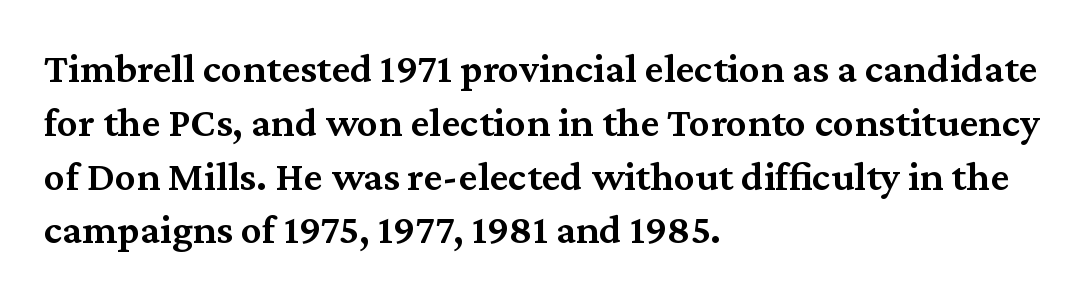
{"serif": "yes", "italic": "no", "bold": "semi", "weight": "semibold", "width": "normal", "stroke_contrast": "medium", "x_height": "medium", "monospaced": "no", "underline": "no", "align": "left", "line_spacing": "normal", "line_spacing_ratio": 1.28, "letter_spacing": "normal", "letter_spacing_em": 0.0, "glyph_px": 42}
